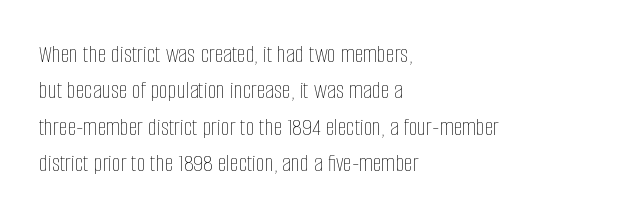
In terms of posture, this sample is upright. The passage shown has conventional tracking throughout. The zone under the glyphs is completely vacant. The lines are quadded left. These glyphs show unthickened strokes, regular width or finer. Rows of type keep a routine distance in the vertical direction.
